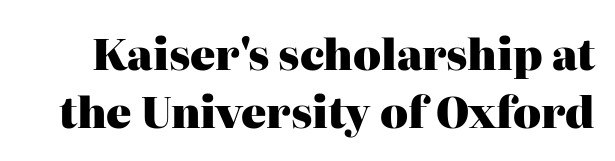
The image shows 42 px heavy serif type, upright; set normal line spacing (1.37x), normal letter spacing, not underlined; high stroke contrast and a medium x-height.
